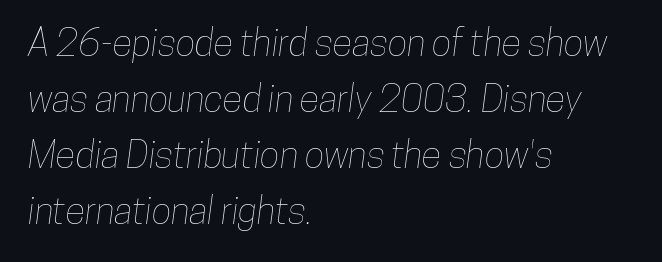
Q: Is the text underlined? A: No.
Q: How is the paragraph aligned? A: Left-aligned.
Q: Is the spacing between letters normal or unusually wide? A: Normal.
Q: Is the spacing between lines tight, normal or loose? A: Normal.
Q: Width (condensed, normal, or wide)? A: Condensed.
Q: Stroke contrast? A: Low.
Q: x-height? A: Medium.
Q: Monospaced? A: No.
